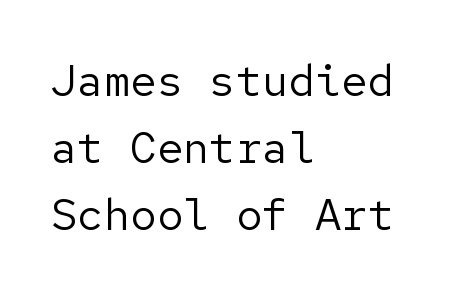
{"serif": "no", "italic": "no", "bold": "no", "weight": "regular", "width": "normal", "stroke_contrast": "low", "x_height": "medium", "underline": "no", "align": "left", "line_spacing": "normal", "line_spacing_ratio": 1.52, "letter_spacing": "normal", "letter_spacing_em": 0.0, "glyph_px": 44}
